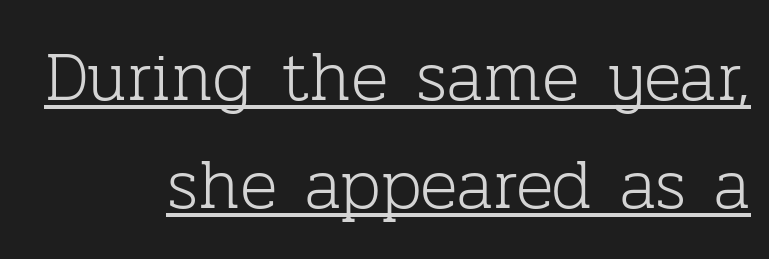
The image shows 70 px light serif type, upright; set right-aligned, normal line spacing (1.54x), normal letter spacing, underlined; low stroke contrast and a medium x-height.
